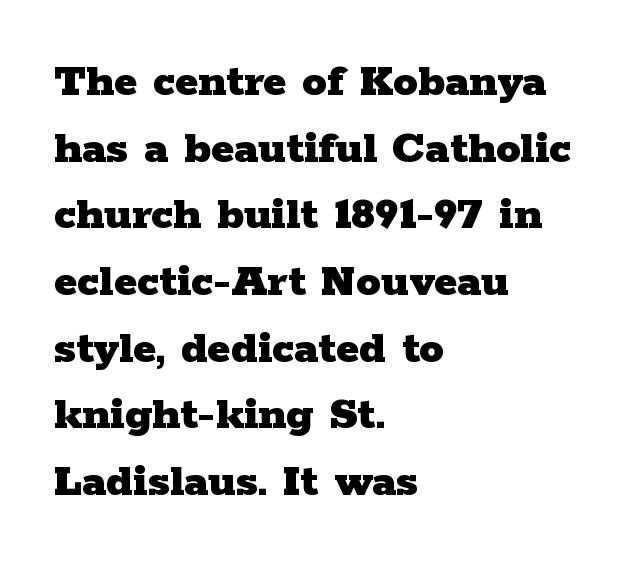
{"serif": "yes", "italic": "no", "bold": "yes", "weight": "heavy", "width": "wide", "stroke_contrast": "low", "x_height": "medium", "monospaced": "no", "underline": "no", "align": "left", "line_spacing": "normal", "line_spacing_ratio": 1.36, "letter_spacing": "normal", "letter_spacing_em": 0.0, "glyph_px": 49}
